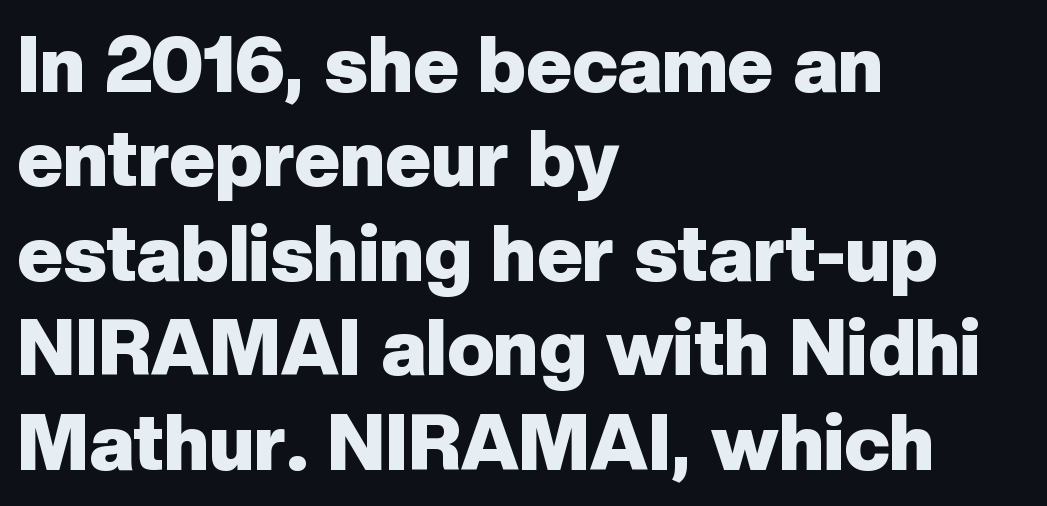
The image shows 78 px heavy sans-serif type, upright; set left-aligned, line spacing 1.21x, normal letter spacing, not underlined; low stroke contrast and a medium x-height.
